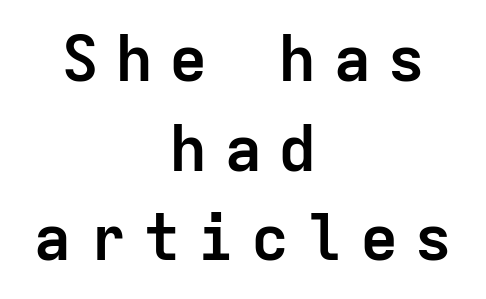
{"serif": "no", "italic": "no", "bold": "yes", "weight": "semibold", "width": "normal", "stroke_contrast": "low", "x_height": "medium", "monospaced": "yes", "underline": "no", "align": "center", "line_spacing": "normal", "line_spacing_ratio": 1.4, "letter_spacing": "wide", "letter_spacing_em": 0.25, "glyph_px": 64}
